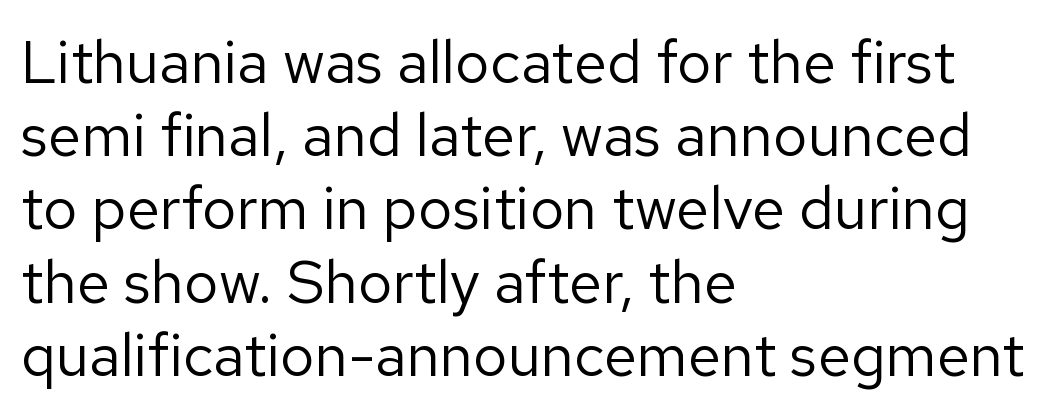
Q: Is the text bold? A: No.
Q: Is the text italic (slanted)? A: No, it is upright.
Q: Is the typeface a serif or a sans-serif typeface? A: Sans-serif.
Q: Is the text underlined? A: No.
Q: How is the paragraph aligned? A: Left-aligned.
Q: Is the spacing between letters normal or unusually wide? A: Normal.
Q: Width (condensed, normal, or wide)? A: Normal.
Q: Stroke contrast? A: Low.
Q: x-height? A: Medium.
Q: Monospaced? A: No.
